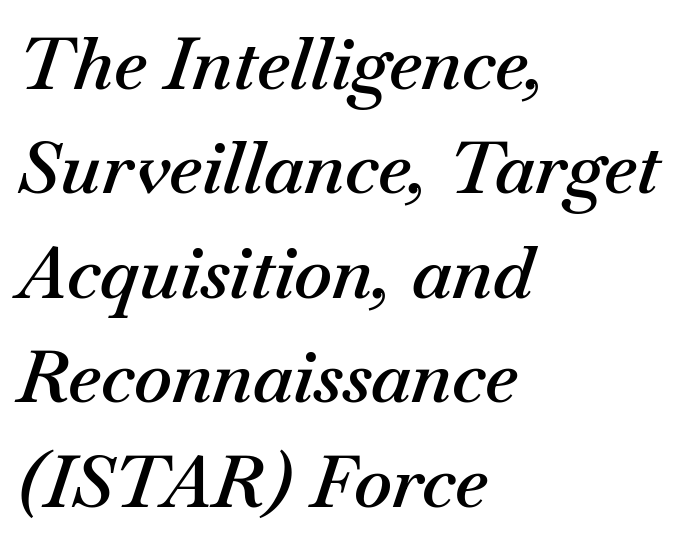
{"italic": "yes", "lean": "right", "slant_degrees": 18, "bold": "semi", "weight": "semibold", "width": "normal", "stroke_contrast": "medium", "x_height": "small", "monospaced": "no", "underline": "no", "align": "left", "line_spacing": "normal", "line_spacing_ratio": 1.45, "letter_spacing": "normal", "letter_spacing_em": 0.0, "glyph_px": 72}
